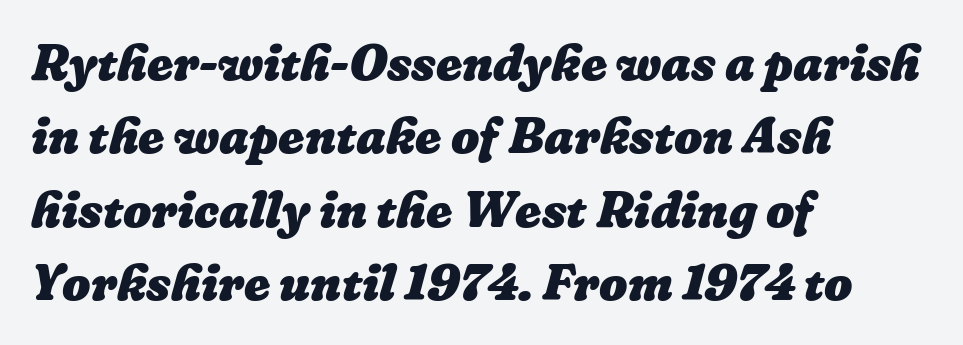
Q: Is the text bold? A: Yes.
Q: Is the text underlined? A: No.
Q: How is the paragraph aligned? A: Left-aligned.
Q: Is the spacing between letters normal or unusually wide? A: Normal.
Q: Is the spacing between lines tight, normal or loose? A: Normal.
Q: Width (condensed, normal, or wide)? A: Normal.
Q: Stroke contrast? A: Low.
Q: x-height? A: Medium.
Q: Monospaced? A: No.
